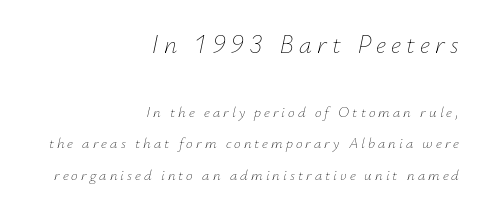
Q: Is the text bold? A: No.
Q: Is the text italic (slanted)? A: Yes, it leans right by about 12 degrees.
Q: Is the text underlined? A: No.
Q: How is the paragraph aligned? A: Right-aligned.
Q: Is the spacing between letters normal or unusually wide? A: Unusually wide.
Q: Is the spacing between lines tight, normal or loose? A: Loose.
Q: Which block of text is set in a larger size, the first (top) or the second (bottom)? A: The first (top) one.
